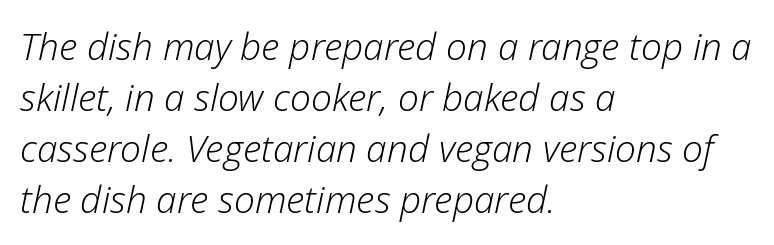
Q: Is the text bold? A: No.
Q: Is the text italic (slanted)? A: Yes, it leans right by about 12 degrees.
Q: Is the text underlined? A: No.
Q: How is the paragraph aligned? A: Left-aligned.
Q: Is the spacing between letters normal or unusually wide? A: Normal.
Q: Is the spacing between lines tight, normal or loose? A: Normal.
Q: Width (condensed, normal, or wide)? A: Normal.
Q: Stroke contrast? A: Low.
Q: x-height? A: Medium.
Q: Monospaced? A: No.
